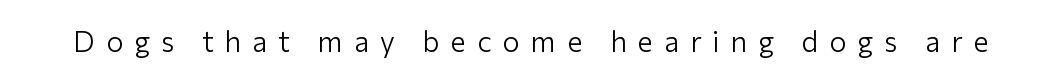
{"serif": "no", "italic": "no", "bold": "no", "weight": "light", "width": "normal", "stroke_contrast": "low", "x_height": "medium", "monospaced": "no", "underline": "no", "letter_spacing": "wide", "letter_spacing_em": 0.38, "glyph_px": 29}
